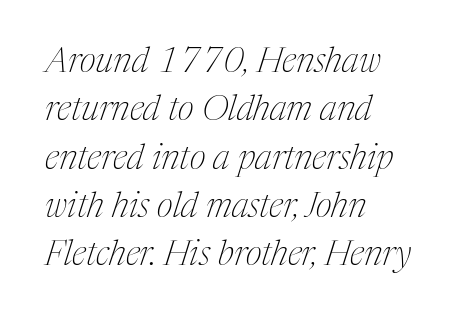
Q: Is the text bold? A: No.
Q: Is the text italic (slanted)? A: Yes, it leans right by about 17 degrees.
Q: Is the typeface a serif or a sans-serif typeface? A: Serif.
Q: Is the text underlined? A: No.
Q: How is the paragraph aligned? A: Left-aligned.
Q: Is the spacing between letters normal or unusually wide? A: Normal.
Q: Is the spacing between lines tight, normal or loose? A: Normal.
Q: Width (condensed, normal, or wide)? A: Condensed.
Q: Stroke contrast? A: Medium.
Q: x-height? A: Medium.
Q: Monospaced? A: No.
